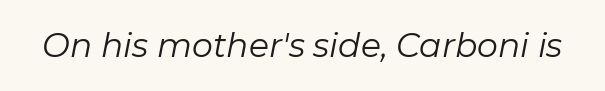
Is the type slanted? Yes — the strokes lean at a clear angle. These lines keep a tight, regular rhythm from letter to letter. Plain, unruled lines of type. These lines are rendered in a variable-pitch font. Weight: regular or lighter.
